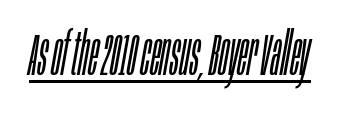
{"italic": "yes", "lean": "right", "slant_degrees": 10, "bold": "no", "weight": "light", "width": "condensed", "stroke_contrast": "low", "x_height": "large", "monospaced": "no", "underline": "yes", "letter_spacing": "normal", "letter_spacing_em": 0.0, "glyph_px": 59}
